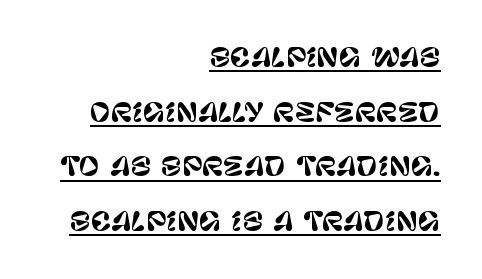
{"underline": "yes", "align": "right", "line_spacing": "loose", "line_spacing_ratio": 2.19, "letter_spacing": "normal", "letter_spacing_em": 0.0, "glyph_px": 25}
